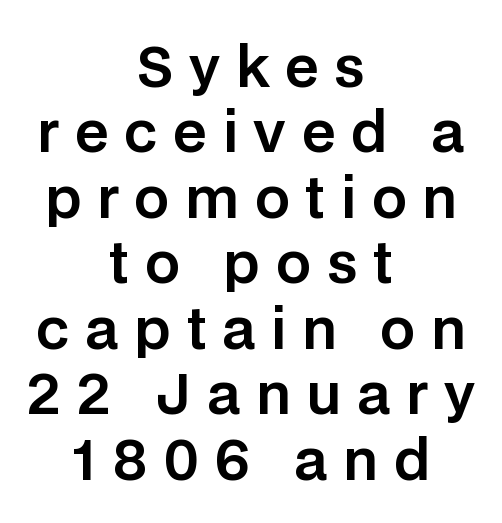
Q: Is the text italic (slanted)? A: No, it is upright.
Q: Is the typeface a serif or a sans-serif typeface? A: Sans-serif.
Q: Is the text underlined? A: No.
Q: How is the paragraph aligned? A: Centered.
Q: Is the spacing between letters normal or unusually wide? A: Unusually wide.
Q: Width (condensed, normal, or wide)? A: Normal.
Q: Stroke contrast? A: Low.
Q: x-height? A: Large.
Q: Monospaced? A: No.
